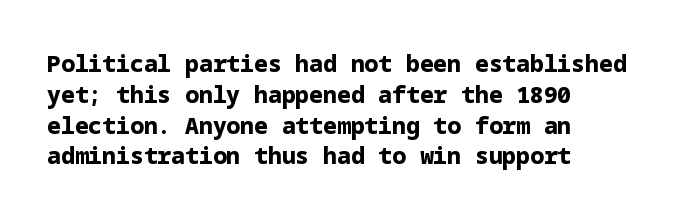
Q: Is the text bold? A: Yes.
Q: Is the text italic (slanted)? A: No, it is upright.
Q: Is the text underlined? A: No.
Q: How is the paragraph aligned? A: Left-aligned.
Q: Is the spacing between letters normal or unusually wide? A: Normal.
Q: Is the spacing between lines tight, normal or loose? A: Normal.
